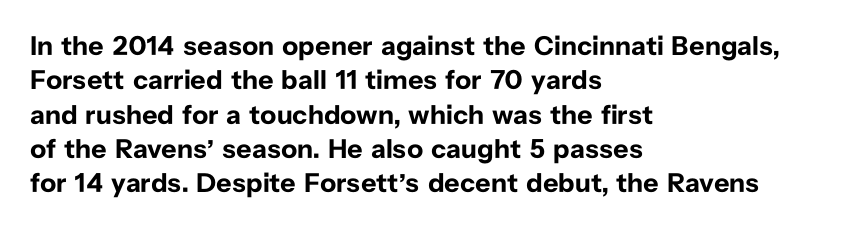
Q: Is the text bold? A: Yes.
Q: Is the text italic (slanted)? A: No, it is upright.
Q: Is the text underlined? A: No.
Q: How is the paragraph aligned? A: Left-aligned.
Q: Is the spacing between letters normal or unusually wide? A: Normal.
Q: Is the spacing between lines tight, normal or loose? A: Normal.
